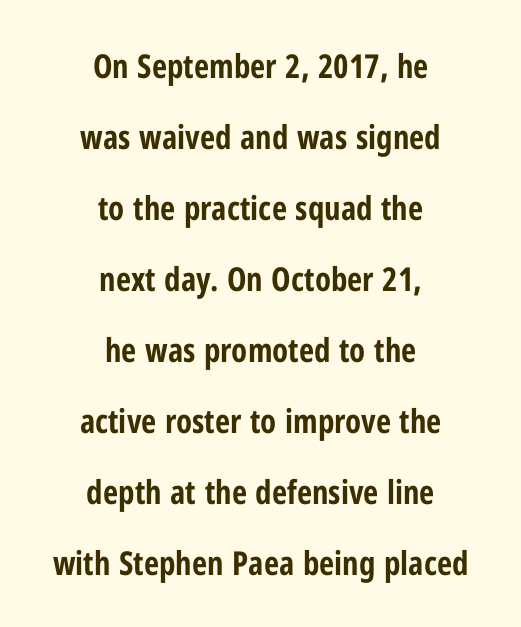
Q: Is the text bold? A: Yes.
Q: Is the text italic (slanted)? A: No, it is upright.
Q: Is the typeface a serif or a sans-serif typeface? A: Sans-serif.
Q: Is the text underlined? A: No.
Q: How is the paragraph aligned? A: Centered.
Q: Is the spacing between letters normal or unusually wide? A: Normal.
Q: Is the spacing between lines tight, normal or loose? A: Loose.
Q: Width (condensed, normal, or wide)? A: Condensed.
Q: Stroke contrast? A: Low.
Q: x-height? A: Medium.
Q: Monospaced? A: No.
